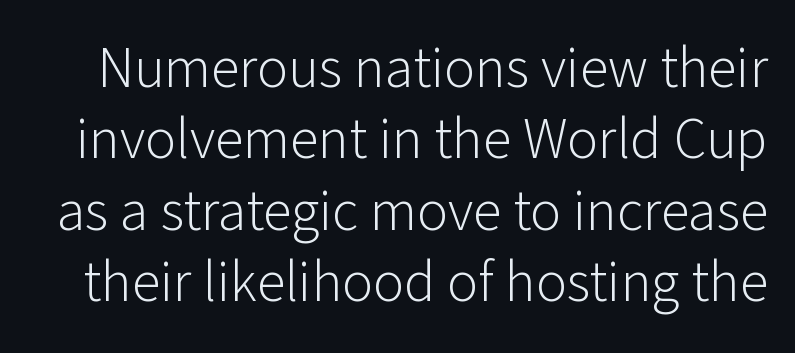
Q: Is the text bold? A: No.
Q: Is the text italic (slanted)? A: No, it is upright.
Q: Is the typeface a serif or a sans-serif typeface? A: Sans-serif.
Q: Is the text underlined? A: No.
Q: Is the spacing between letters normal or unusually wide? A: Normal.
Q: Width (condensed, normal, or wide)? A: Normal.
Q: Stroke contrast? A: Low.
Q: x-height? A: Medium.
Q: Monospaced? A: No.
